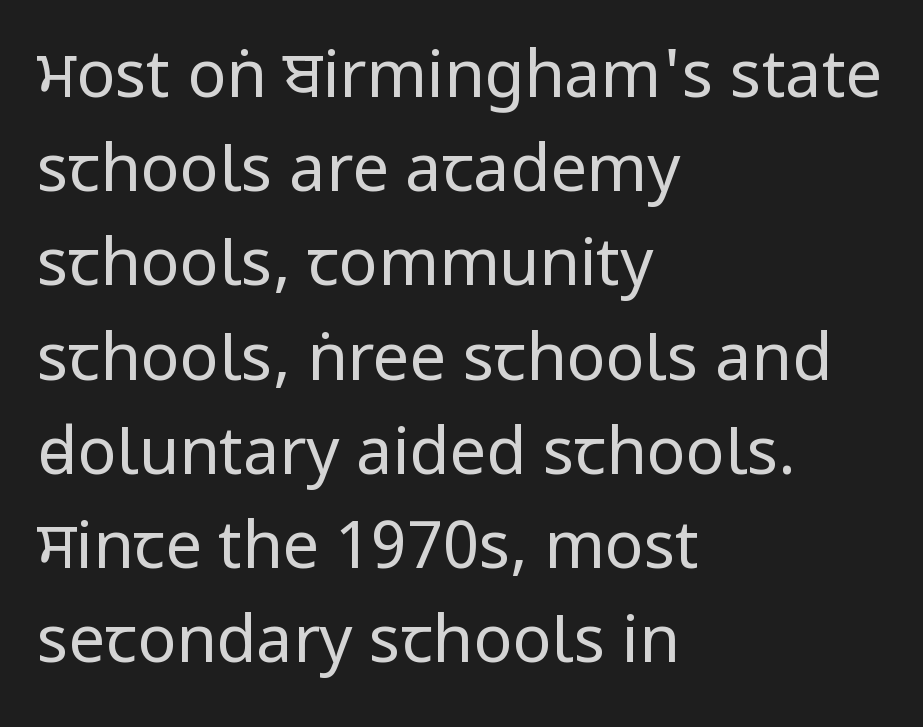
Q: Is the text bold? A: No.
Q: Is the text italic (slanted)? A: No, it is upright.
Q: Is the typeface a serif or a sans-serif typeface? A: Sans-serif.
Q: Is the text underlined? A: No.
Q: How is the paragraph aligned? A: Left-aligned.
Q: Is the spacing between letters normal or unusually wide? A: Normal.
Q: Is the spacing between lines tight, normal or loose? A: Normal.
Q: Width (condensed, normal, or wide)? A: Condensed.
Q: Stroke contrast? A: Low.
